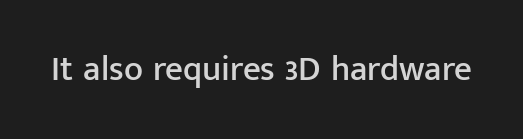
The image shows 35 px sans-serif type, upright; set normal letter spacing, not underlined; low stroke contrast and a medium x-height.
